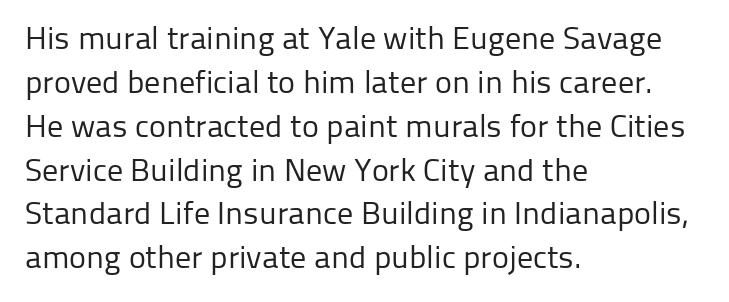
{"serif": "no", "italic": "no", "bold": "no", "weight": "regular", "width": "normal", "stroke_contrast": "low", "x_height": "medium", "monospaced": "no", "underline": "no", "align": "left", "line_spacing": "normal", "line_spacing_ratio": 1.37, "letter_spacing": "normal", "letter_spacing_em": 0.0, "glyph_px": 32}
